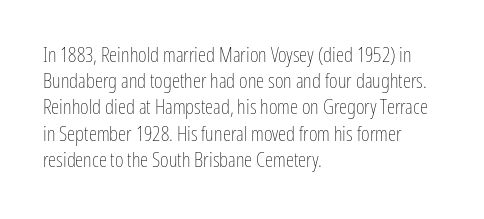
{"italic": "no", "bold": "no", "underline": "no", "align": "left", "line_spacing": "normal", "line_spacing_ratio": 1.25, "letter_spacing": "normal", "letter_spacing_em": 0.0, "glyph_px": 21}
